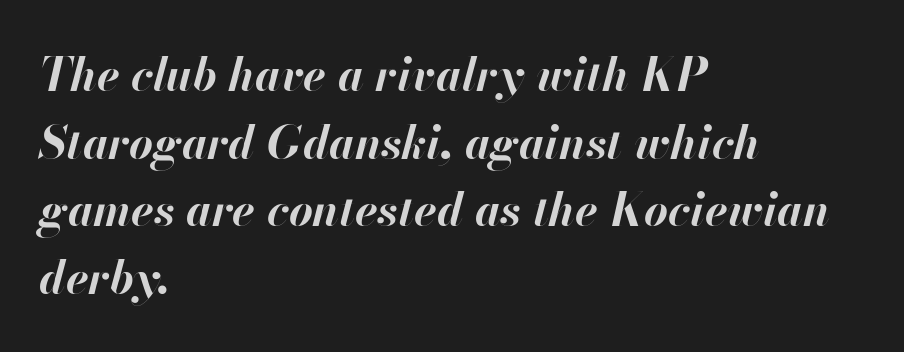
Vertically, the passage feels balanced, rows spaced as you'd expect. These lines are rendered in a variable-pitch font. The words here are not underlined. In terms of weight, the rendering is a true, heavy bold.
